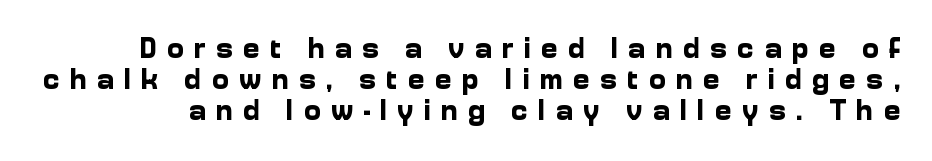
The image shows 29 px bold sans-serif type, upright; set tight line spacing (1.07x), unusually wide letter spacing (+0.34 em), not underlined; low stroke contrast and a medium x-height.
